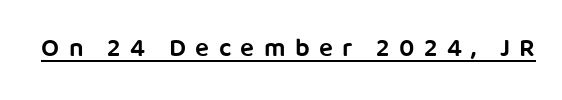
{"italic": "no", "bold": "semi", "underline": "yes", "letter_spacing": "wide", "letter_spacing_em": 0.36, "glyph_px": 26}
